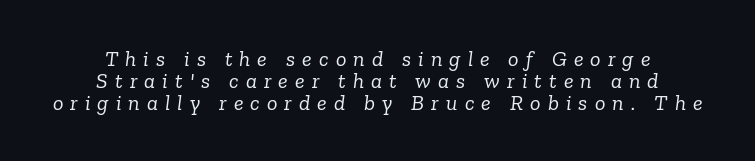
Q: Is the text bold? A: No.
Q: Is the text italic (slanted)? A: Yes, it leans right by about 6 degrees.
Q: Is the text underlined? A: No.
Q: How is the paragraph aligned? A: Centered.
Q: Is the spacing between letters normal or unusually wide? A: Unusually wide.
Q: Is the spacing between lines tight, normal or loose? A: Tight.
